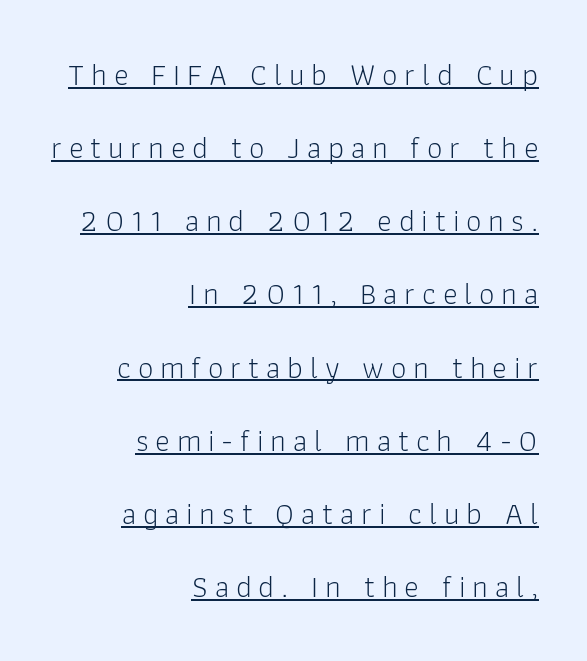
The image shows 31 px light sans-serif type, upright; set right-aligned, loose line spacing (2.36x), unusually wide letter spacing (+0.22 em), underlined; low stroke contrast and a medium x-height.
